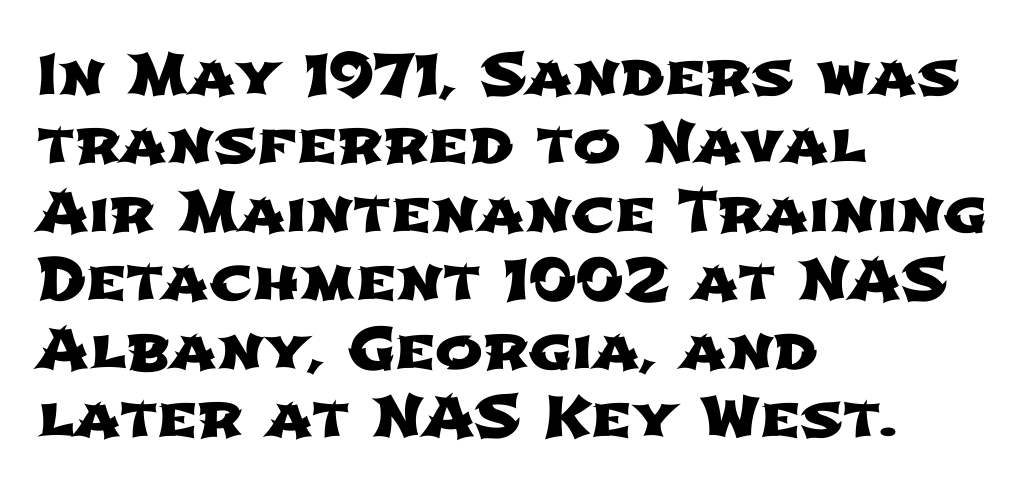
{"serif": "no", "width": "wide", "stroke_contrast": "low", "x_height": "medium", "monospaced": "no", "underline": "no", "align": "left", "line_spacing_ratio": 1.2, "letter_spacing": "normal", "letter_spacing_em": 0.0, "glyph_px": 57}
